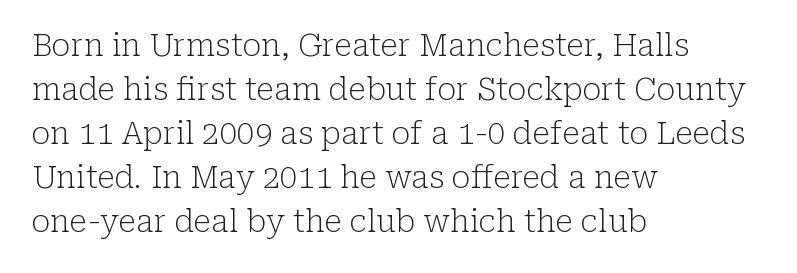
{"serif": "yes", "italic": "no", "bold": "no", "weight": "light", "width": "normal", "stroke_contrast": "low", "x_height": "medium", "monospaced": "no", "underline": "no", "align": "left", "line_spacing": "normal", "line_spacing_ratio": 1.42, "letter_spacing": "normal", "letter_spacing_em": 0.0, "glyph_px": 31}
